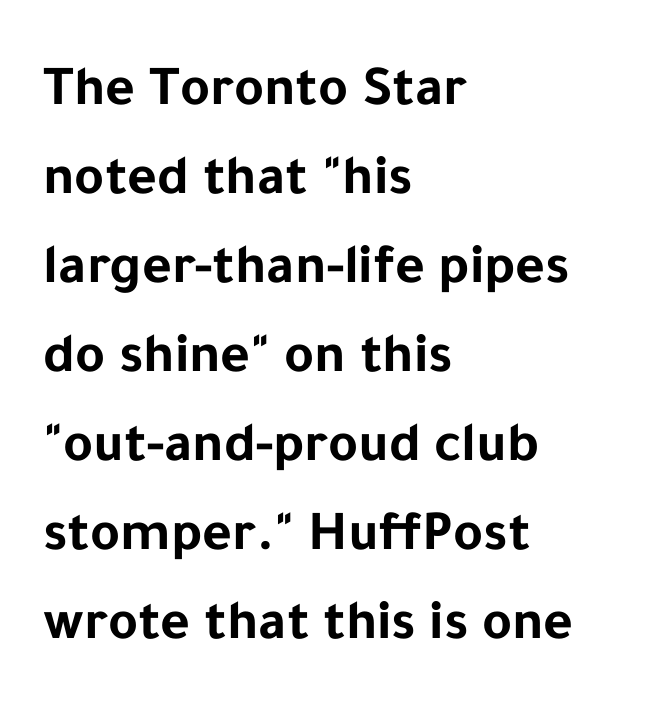
Q: Is the text bold? A: Yes.
Q: Is the text italic (slanted)? A: No, it is upright.
Q: Is the typeface a serif or a sans-serif typeface? A: Sans-serif.
Q: Is the text underlined? A: No.
Q: How is the paragraph aligned? A: Left-aligned.
Q: Is the spacing between letters normal or unusually wide? A: Normal.
Q: Is the spacing between lines tight, normal or loose? A: Normal.
Q: Width (condensed, normal, or wide)? A: Normal.
Q: Stroke contrast? A: Low.
Q: x-height? A: Medium.
Q: Monospaced? A: No.
